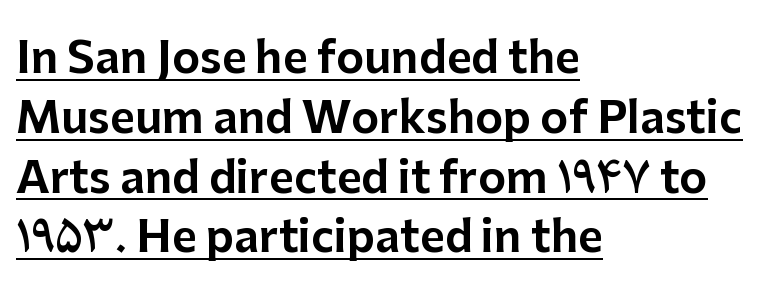
In CSS terms this would be text-align: left. Looks like someone drew a line under every word here. Default kerning and tracking; the words read as compact shapes. The space between consecutive lines is moderate. No italicization has been applied; the sample stays upright. The passage shown is typed in a proportional face where columns would drift.
